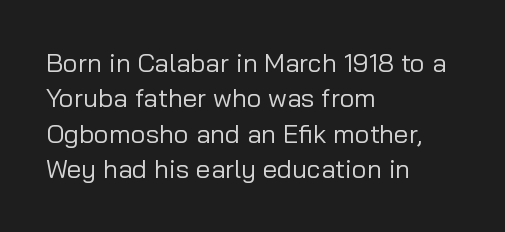
The image shows 26 px text type, upright; set left-aligned, normal line spacing (1.36x), normal letter spacing, not underlined.
